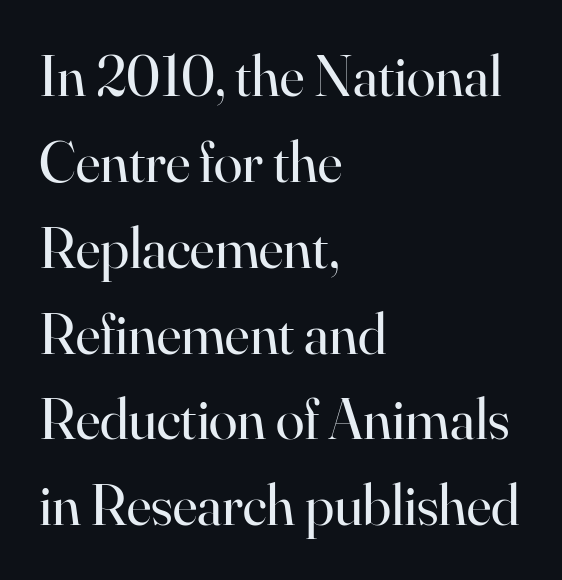
Does the type have serifs? Yes, each stem ends in a small foot. If you drew a ruler down the left edge, every line would touch it. The lettering holds an erect, upright posture throughout. Stem width sits at or under what a default text font uses.
